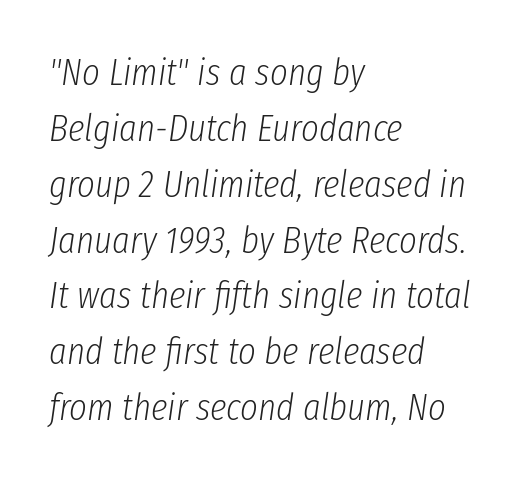
Q: Is the text bold? A: No.
Q: Is the text italic (slanted)? A: Yes, it leans right by about 8 degrees.
Q: Is the text underlined? A: No.
Q: How is the paragraph aligned? A: Left-aligned.
Q: Is the spacing between letters normal or unusually wide? A: Normal.
Q: Is the spacing between lines tight, normal or loose? A: Normal.
Q: Width (condensed, normal, or wide)? A: Condensed.
Q: Stroke contrast? A: Low.
Q: x-height? A: Medium.
Q: Monospaced? A: No.
